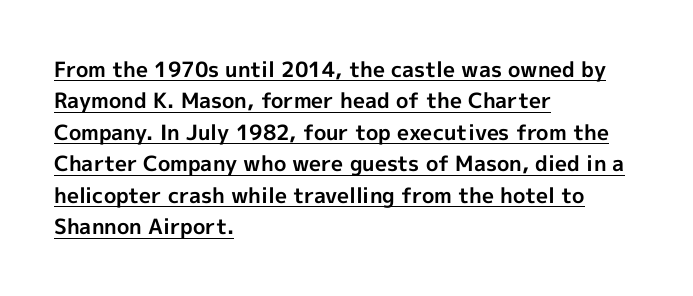
Q: Is the text bold? A: Yes.
Q: Is the text italic (slanted)? A: No, it is upright.
Q: Is the text underlined? A: Yes.
Q: How is the paragraph aligned? A: Left-aligned.
Q: Is the spacing between letters normal or unusually wide? A: Normal.
Q: Is the spacing between lines tight, normal or loose? A: Normal.
